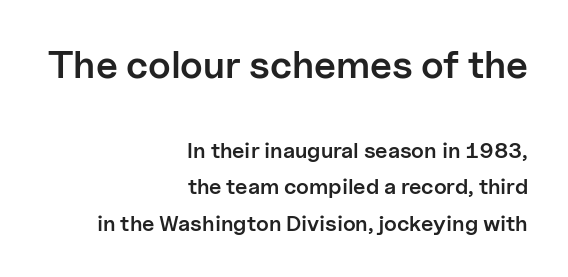
The image shows 39 px semibold sans-serif type, upright; set right-aligned, normal line spacing (1.66x), normal letter spacing, not underlined; the first (top) block is 1.77x larger; low stroke contrast and a medium x-height.
